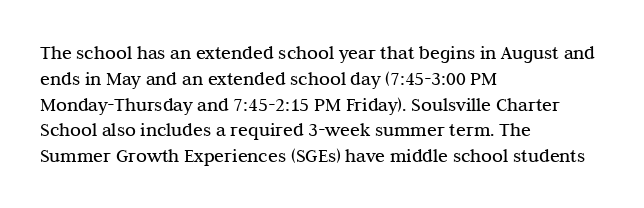
Q: Is the text bold? A: No.
Q: Is the text italic (slanted)? A: No, it is upright.
Q: Is the text underlined? A: No.
Q: How is the paragraph aligned? A: Left-aligned.
Q: Is the spacing between letters normal or unusually wide? A: Normal.
Q: Is the spacing between lines tight, normal or loose? A: Normal.
